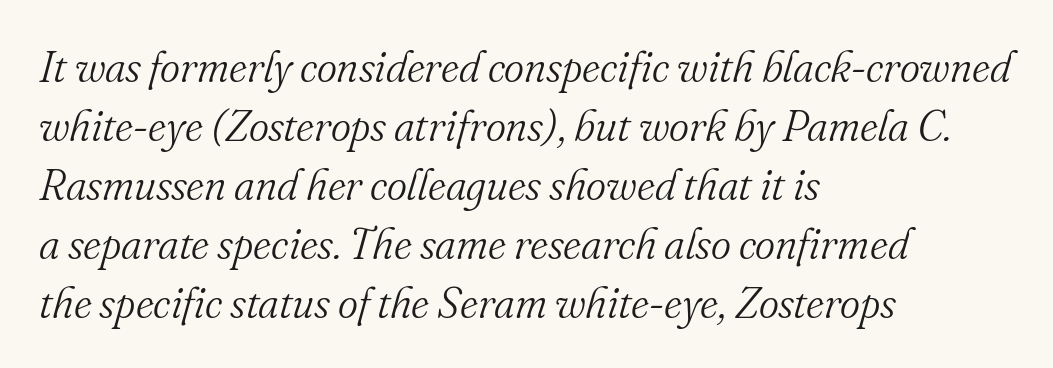
The image shows 43 px light serif type, italic (leaning right); set left-aligned, normal line spacing (1.37x), normal letter spacing, not underlined; medium stroke contrast and a small x-height.
